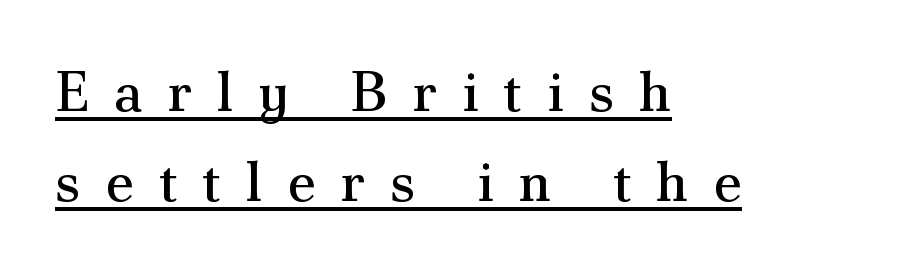
The image shows 56 px regular-weight serif type, upright; set left-aligned, normal line spacing (1.61x), unusually wide letter spacing (+0.44 em), underlined; medium stroke contrast and a small x-height.
